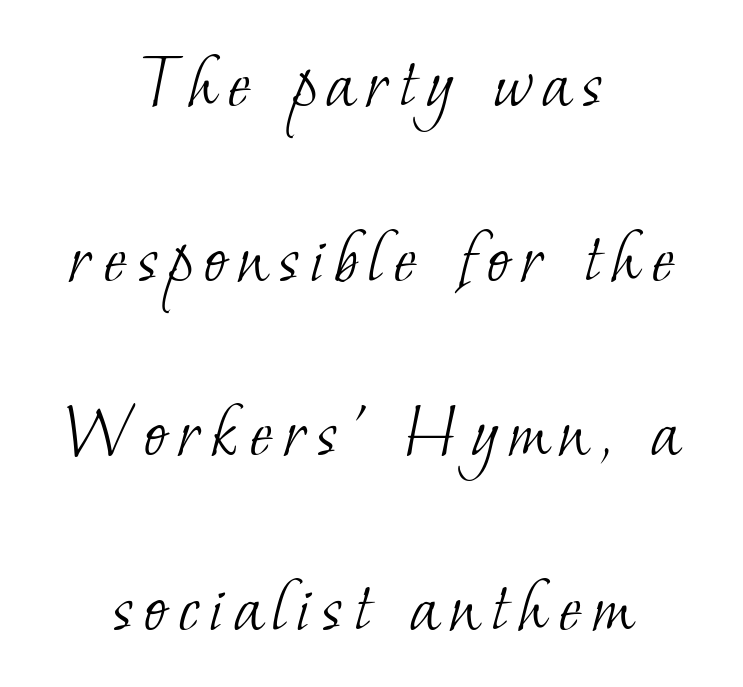
{"serif": "yes", "bold": "no", "weight": "light", "width": "normal", "stroke_contrast": "low", "x_height": "small", "monospaced": "no", "underline": "no", "align": "center", "line_spacing": "loose", "line_spacing_ratio": 2.21, "glyph_px": 79}
